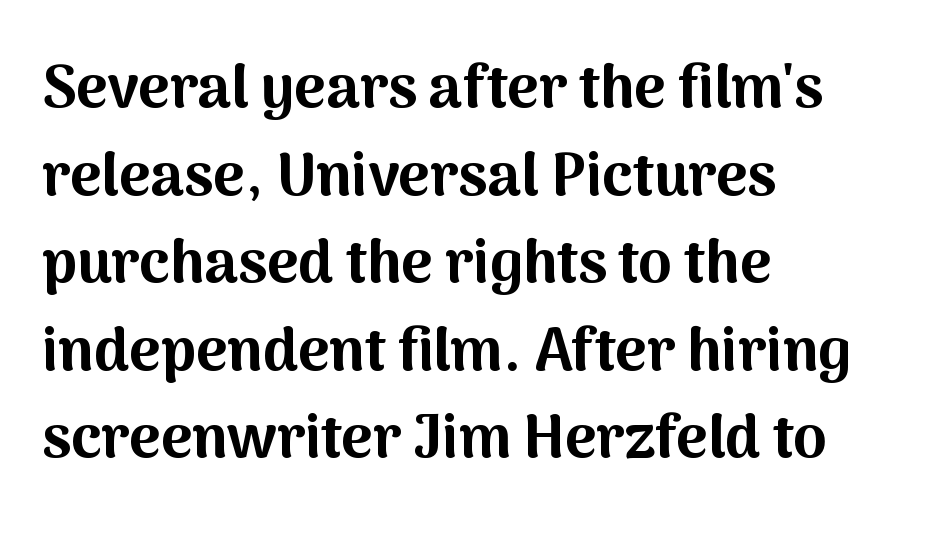
Q: Is the text bold? A: Yes.
Q: Is the text italic (slanted)? A: No, it is upright.
Q: Is the typeface a serif or a sans-serif typeface? A: Sans-serif.
Q: Is the text underlined? A: No.
Q: How is the paragraph aligned? A: Left-aligned.
Q: Is the spacing between letters normal or unusually wide? A: Normal.
Q: Is the spacing between lines tight, normal or loose? A: Normal.
Q: Width (condensed, normal, or wide)? A: Normal.
Q: Stroke contrast? A: Medium.
Q: x-height? A: Medium.
Q: Monospaced? A: No.
